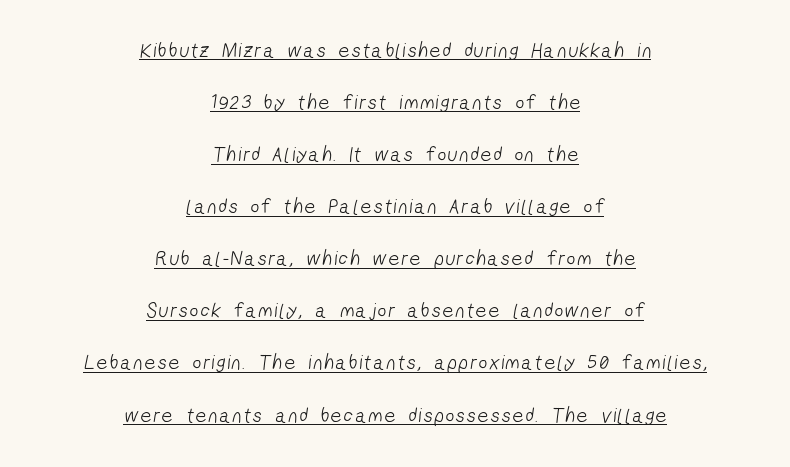
Q: Is the text bold? A: No.
Q: Is the text underlined? A: Yes.
Q: How is the paragraph aligned? A: Centered.
Q: Is the spacing between lines tight, normal or loose? A: Loose.
